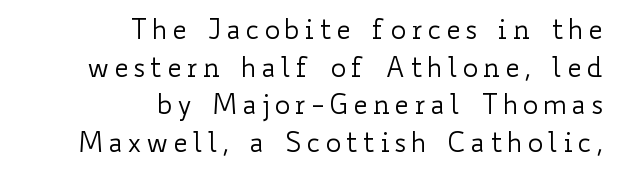
The image shows 27 px text type, upright; set right-aligned, normal line spacing (1.39x), not underlined.
